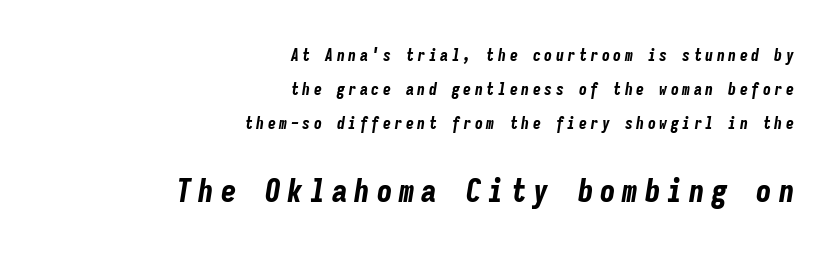
{"italic": "yes", "lean": "right", "slant_degrees": 9, "bold": "yes", "weight": "bold", "width": "condensed", "stroke_contrast": "low", "x_height": "medium", "monospaced": "yes", "underline": "no", "align": "right", "line_spacing": "loose", "line_spacing_ratio": 2.12, "letter_spacing": "wide", "letter_spacing_em": 0.22, "larger_block": "second", "size_ratio": 1.94, "glyph_px": 31}
